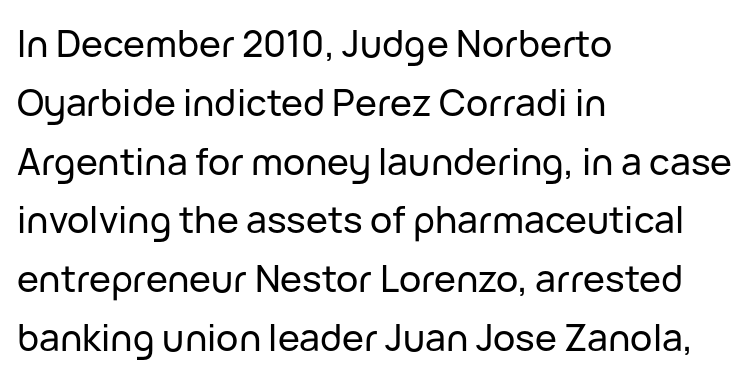
Typographically, this falls in the sans-serif category. Underlining? Definitely not there. The letters advance in unequal steps, a hallmark of proportional type. Designer's note — italics off, roman on. Each line starts at the same left margin while the right side varies.
